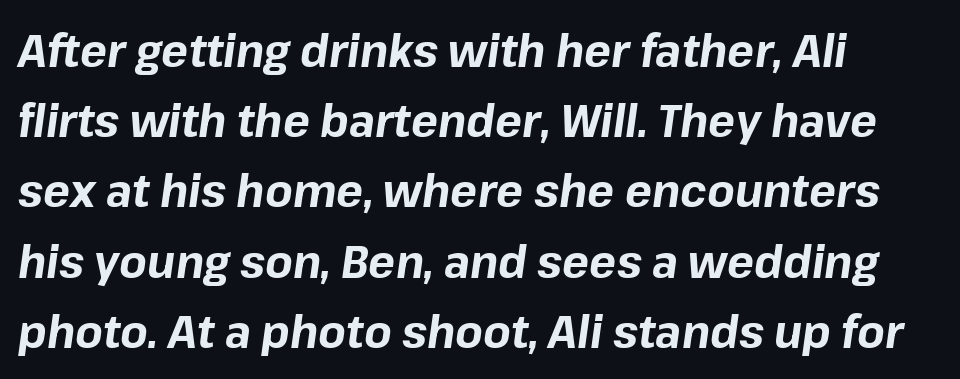
Q: Is the text bold? A: Yes.
Q: Is the text italic (slanted)? A: Yes, it leans right by about 8 degrees.
Q: Is the text underlined? A: No.
Q: How is the paragraph aligned? A: Left-aligned.
Q: Is the spacing between letters normal or unusually wide? A: Normal.
Q: Is the spacing between lines tight, normal or loose? A: Normal.
Q: Width (condensed, normal, or wide)? A: Normal.
Q: Stroke contrast? A: Low.
Q: x-height? A: Medium.
Q: Monospaced? A: No.
